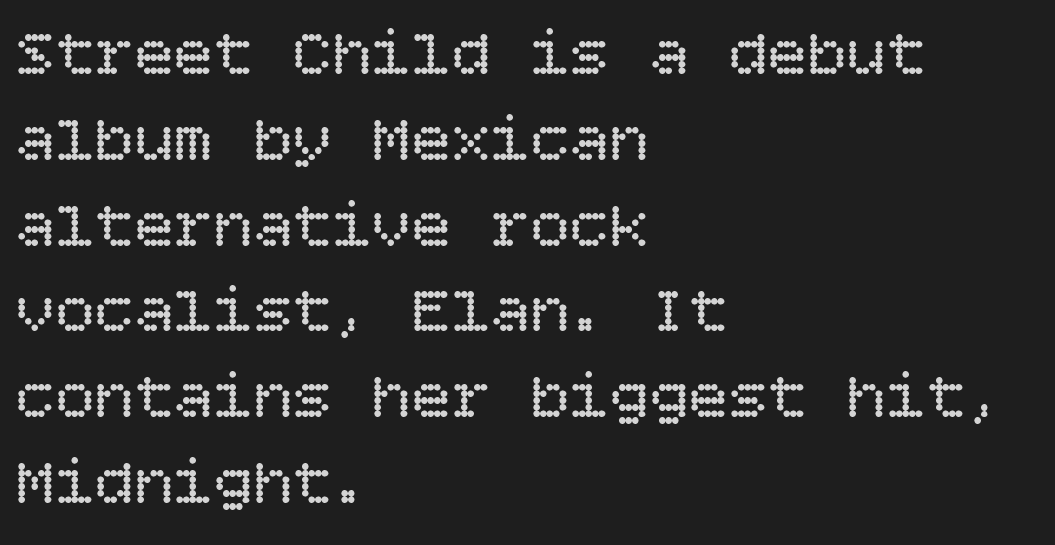
The image shows 66 px regular-weight type, upright; set left-aligned, normal line spacing (1.3x), normal letter spacing, not underlined; low stroke contrast and a large x-height.
